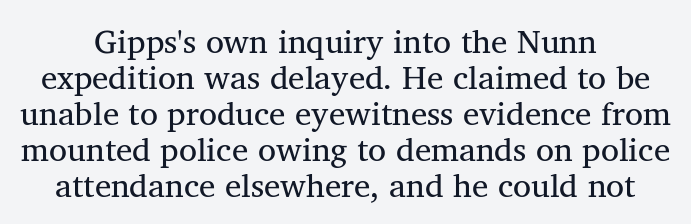
The image shows 33 px regular-weight serif type, upright; set centered, tight line spacing (1.09x), normal letter spacing, not underlined; medium stroke contrast and a medium x-height.
